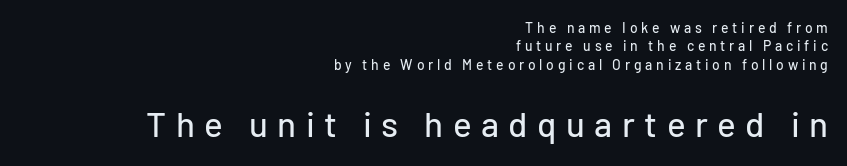
The image shows 35 px sans-serif type, upright; set right-aligned, normal line spacing (1.31x), unusually wide letter spacing (+0.27 em), not underlined; the second (bottom) block is 2.5x larger; low stroke contrast and a medium x-height.
